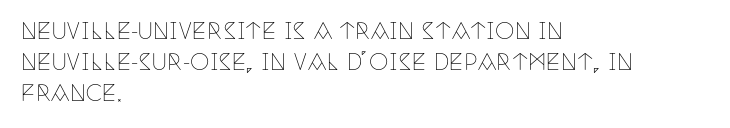
{"italic": "no", "bold": "no", "underline": "no", "align": "left", "line_spacing": "normal", "line_spacing_ratio": 1.41, "letter_spacing": "normal", "letter_spacing_em": 0.0, "glyph_px": 22}
